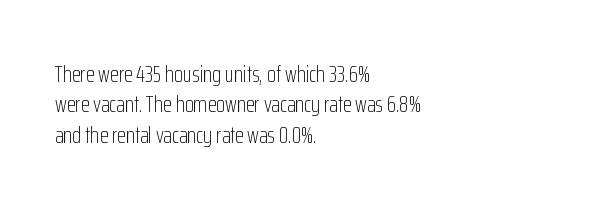
Q: Is the text bold? A: No.
Q: Is the text italic (slanted)? A: No, it is upright.
Q: Is the text underlined? A: No.
Q: How is the paragraph aligned? A: Left-aligned.
Q: Is the spacing between letters normal or unusually wide? A: Normal.
Q: Is the spacing between lines tight, normal or loose? A: Normal.
